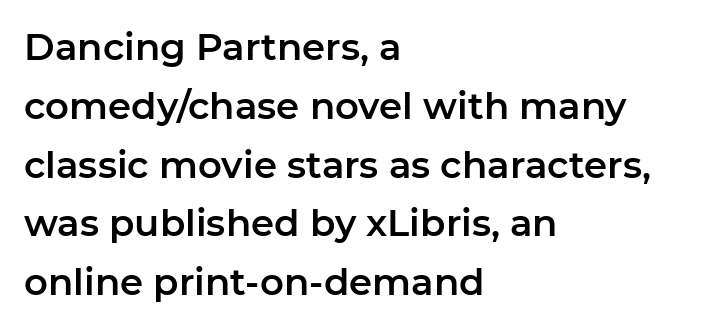
{"serif": "no", "italic": "no", "width": "normal", "stroke_contrast": "low", "x_height": "medium", "monospaced": "no", "underline": "no", "align": "left", "line_spacing": "normal", "line_spacing_ratio": 1.59, "letter_spacing": "normal", "letter_spacing_em": 0.0, "glyph_px": 37}
